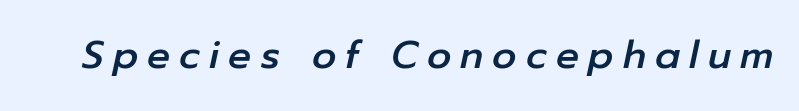
Q: Is the text italic (slanted)? A: Yes, it leans right by about 12 degrees.
Q: Is the text underlined? A: No.
Q: Is the spacing between letters normal or unusually wide? A: Unusually wide.
Q: Width (condensed, normal, or wide)? A: Normal.
Q: Stroke contrast? A: Low.
Q: x-height? A: Medium.
Q: Monospaced? A: No.
